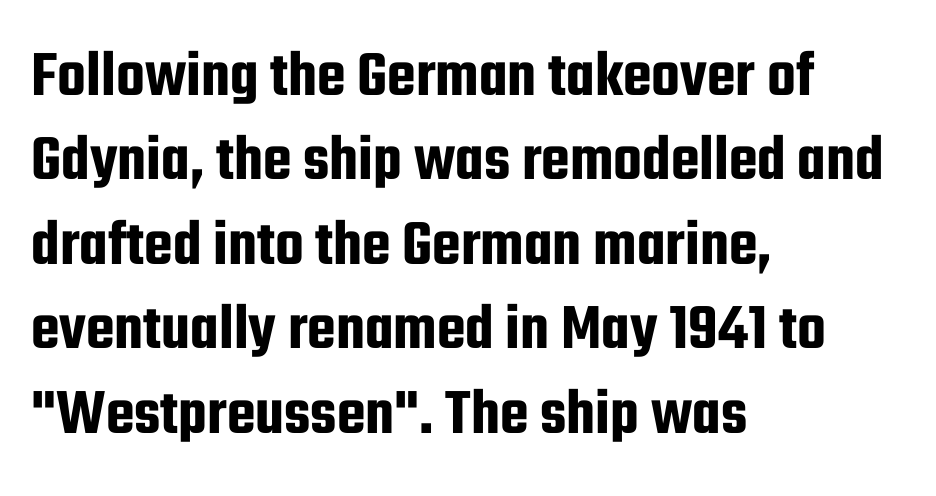
{"serif": "no", "italic": "no", "width": "condensed", "stroke_contrast": "low", "x_height": "medium", "monospaced": "no", "underline": "no", "align": "left", "line_spacing": "normal", "line_spacing_ratio": 1.28, "letter_spacing": "normal", "letter_spacing_em": 0.0, "glyph_px": 66}
